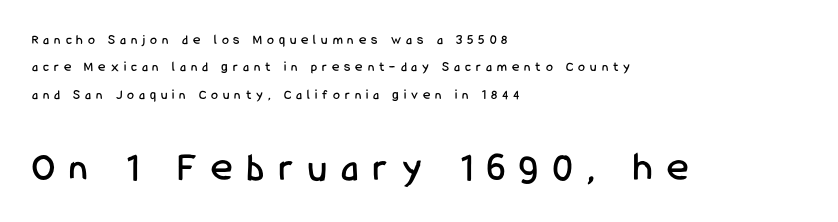
Q: Is the text italic (slanted)? A: No, it is upright.
Q: Is the typeface a serif or a sans-serif typeface? A: Sans-serif.
Q: Is the text underlined? A: No.
Q: How is the paragraph aligned? A: Left-aligned.
Q: Is the spacing between letters normal or unusually wide? A: Unusually wide.
Q: Is the spacing between lines tight, normal or loose? A: Loose.
Q: Which block of text is set in a larger size, the first (top) or the second (bottom)? A: The second (bottom) one.
Q: Width (condensed, normal, or wide)? A: Condensed.
Q: Stroke contrast? A: Low.
Q: x-height? A: Medium.
Q: Monospaced? A: No.
